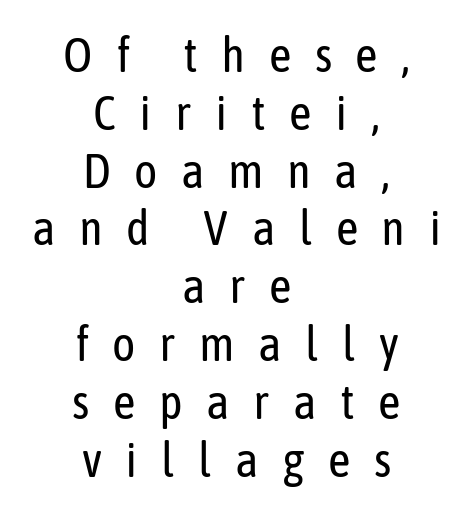
{"serif": "no", "italic": "no", "bold": "no", "weight": "regular", "width": "condensed", "stroke_contrast": "low", "x_height": "medium", "monospaced": "no", "underline": "no", "align": "center", "line_spacing_ratio": 1.18, "letter_spacing": "wide", "letter_spacing_em": 0.48, "glyph_px": 49}
